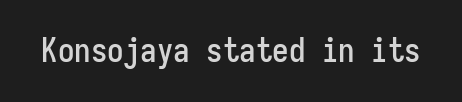
The face used here is monospaced, like something from a code editor. The passage shown has conventional tracking throughout. Type without underlining. The lettering holds an erect, upright posture throughout.
